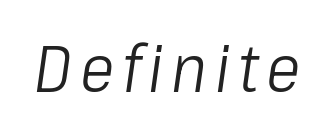
Nothing heavy about these letters — not bold at all. Underline: absent. The specimen reads as italic at a glance. A typesetter would call this proportional, since set widths differ per character.
